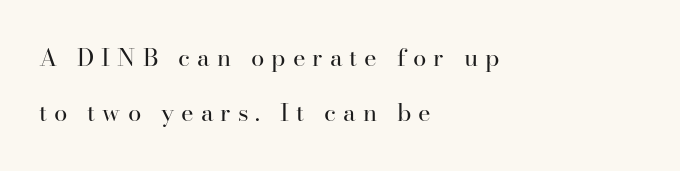
The horizontal fit of the characters is loose and conspicuously gappy. The passage shown is not bold in any degree. Line beginnings align vertically; line endings do not. Notice the wide empty band between every row — that's loose leading. Do the letters lean? They stand straight.
